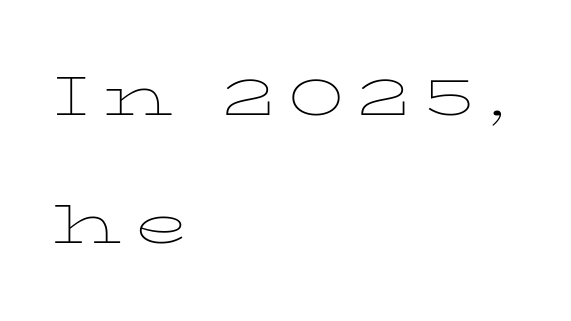
Q: Is the text bold? A: No.
Q: Is the text italic (slanted)? A: No, it is upright.
Q: Is the typeface a serif or a sans-serif typeface? A: Serif.
Q: Is the text underlined? A: No.
Q: How is the paragraph aligned? A: Left-aligned.
Q: Is the spacing between letters normal or unusually wide? A: Unusually wide.
Q: Is the spacing between lines tight, normal or loose? A: Loose.
Q: Width (condensed, normal, or wide)? A: Wide.
Q: Stroke contrast? A: Low.
Q: x-height? A: Medium.
Q: Monospaced? A: No.
